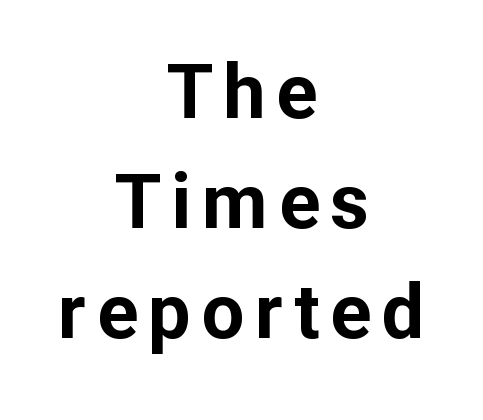
The image shows 76 px bold sans-serif type, upright; set centered, normal line spacing (1.45x), not underlined; low stroke contrast and a medium x-height.
